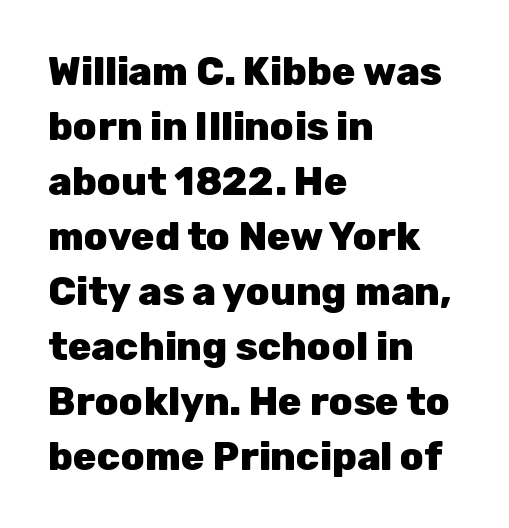
Classification — sans serif. Inter-character spacing is left at the font's built-in metrics. Plain, unruled lines of type. Typeset ragged right — the left edge is the straight one.
